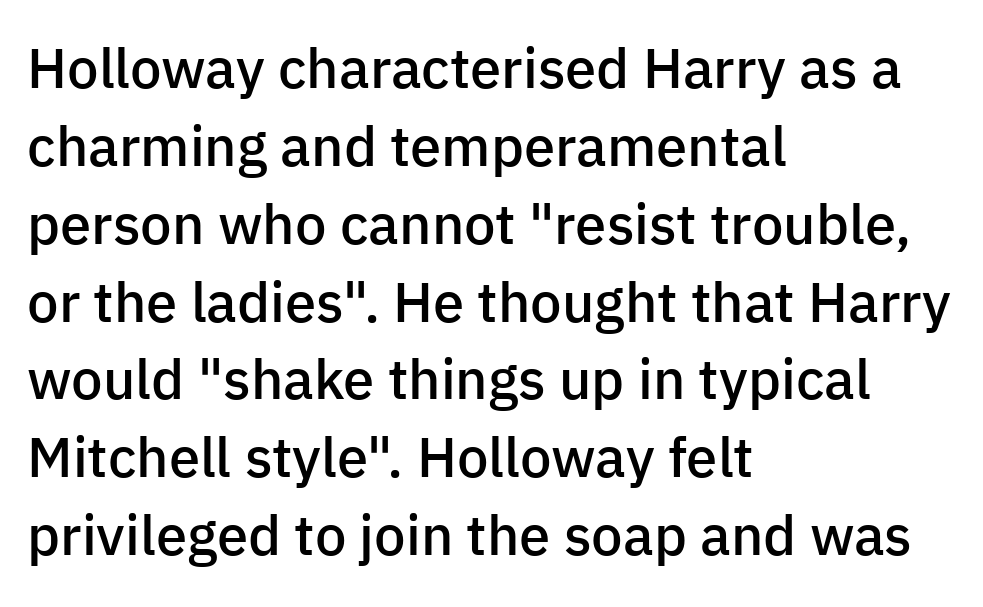
The image shows 56 px semibold sans-serif type, upright; set left-aligned, normal line spacing (1.39x), normal letter spacing, not underlined; low stroke contrast and a medium x-height.
